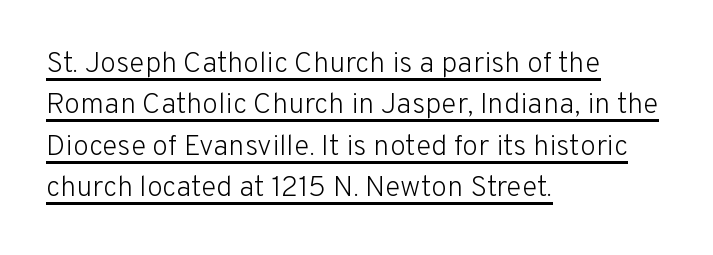
Q: Is the text bold? A: No.
Q: Is the text italic (slanted)? A: No, it is upright.
Q: Is the typeface a serif or a sans-serif typeface? A: Sans-serif.
Q: Is the text underlined? A: Yes.
Q: How is the paragraph aligned? A: Left-aligned.
Q: Is the spacing between letters normal or unusually wide? A: Normal.
Q: Is the spacing between lines tight, normal or loose? A: Normal.
Q: Width (condensed, normal, or wide)? A: Normal.
Q: Stroke contrast? A: Low.
Q: x-height? A: Medium.
Q: Monospaced? A: No.
